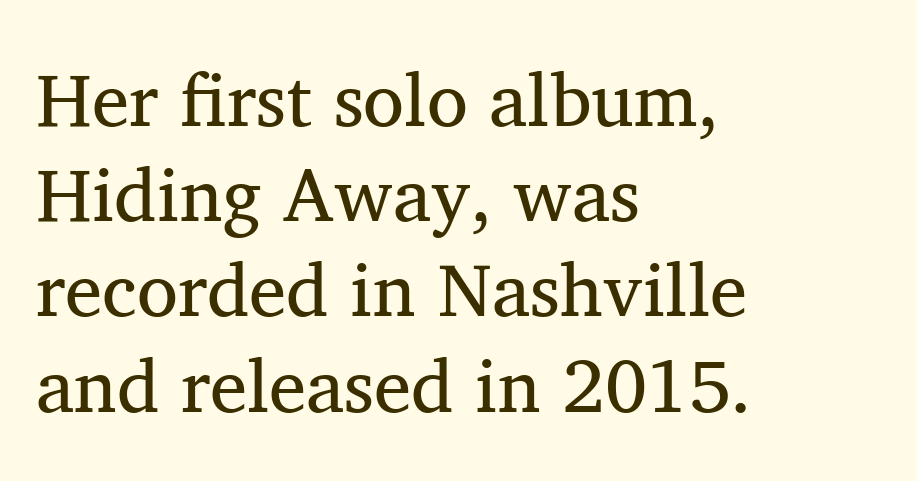
Q: Is the text bold? A: No.
Q: Is the text italic (slanted)? A: No, it is upright.
Q: Is the typeface a serif or a sans-serif typeface? A: Serif.
Q: Is the text underlined? A: No.
Q: How is the paragraph aligned? A: Left-aligned.
Q: Is the spacing between letters normal or unusually wide? A: Normal.
Q: Is the spacing between lines tight, normal or loose? A: Normal.
Q: Width (condensed, normal, or wide)? A: Normal.
Q: Stroke contrast? A: Medium.
Q: x-height? A: Medium.
Q: Monospaced? A: No.
